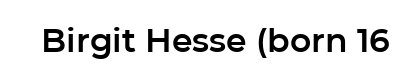
Is the letter spacing exaggerated? No — it looks like the ordinary default. A clean baseline with only descenders dipping below it. Is this a sans? Yes — the strokes have no serifs. Character widths vary here, with narrow letters taking less room than wide ones. Unlike italic type, these characters show no tilt at all.
